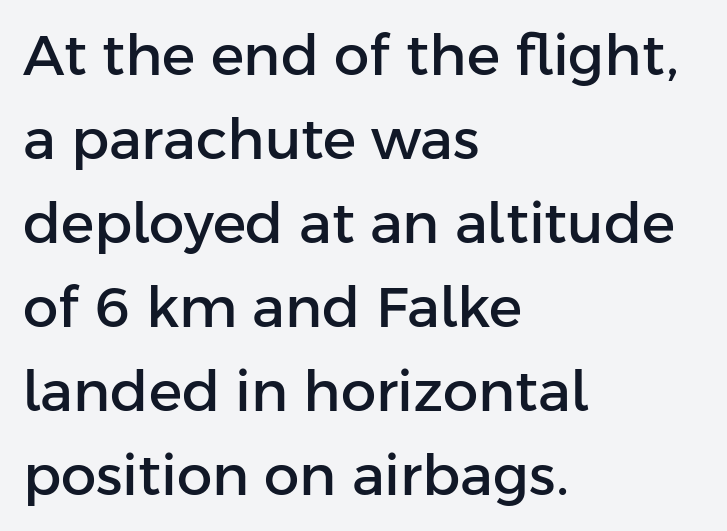
The image shows 56 px sans-serif type, upright; set left-aligned, normal line spacing (1.5x), normal letter spacing, not underlined; low stroke contrast and a medium x-height.
